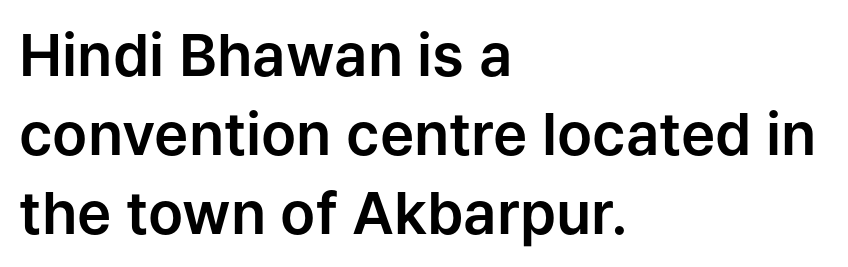
Q: Is the text italic (slanted)? A: No, it is upright.
Q: Is the typeface a serif or a sans-serif typeface? A: Sans-serif.
Q: Is the text underlined? A: No.
Q: How is the paragraph aligned? A: Left-aligned.
Q: Is the spacing between letters normal or unusually wide? A: Normal.
Q: Is the spacing between lines tight, normal or loose? A: Normal.
Q: Width (condensed, normal, or wide)? A: Normal.
Q: Stroke contrast? A: Low.
Q: x-height? A: Medium.
Q: Monospaced? A: No.
